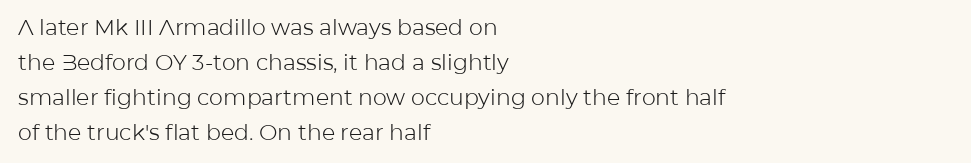
{"italic": "no", "bold": "no", "underline": "no", "align": "left", "line_spacing": "normal", "line_spacing_ratio": 1.59, "letter_spacing": "normal", "letter_spacing_em": 0.0, "glyph_px": 22}
